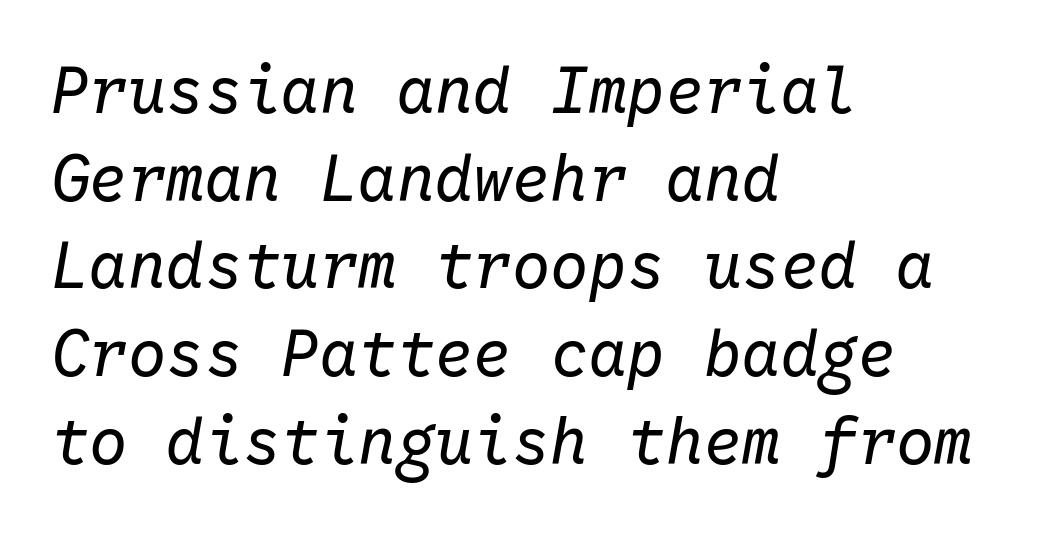
The gap between lines stays unmarked. Honestly, the row spacing looks completely unremarkable. These lines stack with their left ends in a neat column. The tracking reads as untouched default to a designer's eye.
